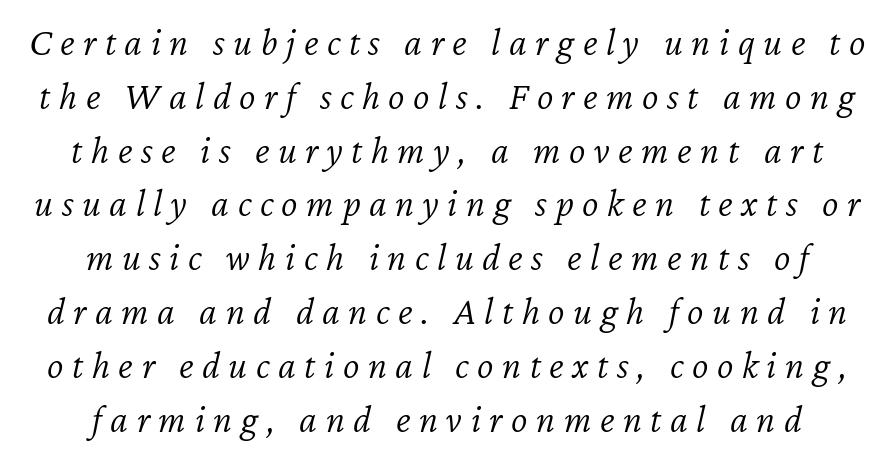
Typeset on center — no edge is straight. This rendering features lettering with no underline. Inter-character spacing is expanded well beyond the font's built-in metrics. Interline gaps are of average width in this sample. Is this a fixed-width face? No — the glyphs have proportional, varying widths.
